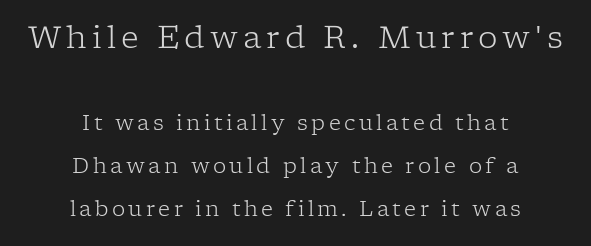
Q: Is the text bold? A: No.
Q: Is the text italic (slanted)? A: No, it is upright.
Q: Is the typeface a serif or a sans-serif typeface? A: Serif.
Q: Is the text underlined? A: No.
Q: How is the paragraph aligned? A: Centered.
Q: Is the spacing between lines tight, normal or loose? A: Loose.
Q: Which block of text is set in a larger size, the first (top) or the second (bottom)? A: The first (top) one.
Q: Width (condensed, normal, or wide)? A: Normal.
Q: Stroke contrast? A: Low.
Q: x-height? A: Medium.
Q: Monospaced? A: No.
